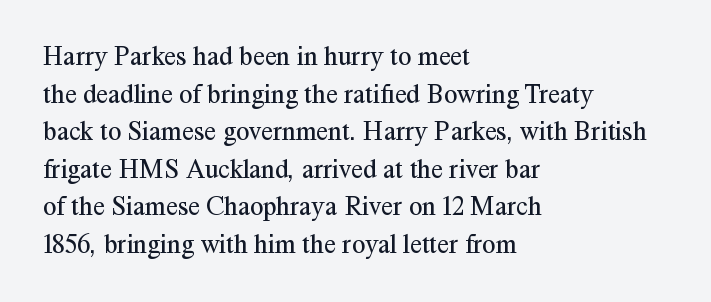
The image shows 27 px text type, upright; set left-aligned, normal line spacing (1.39x), normal letter spacing, not underlined.
